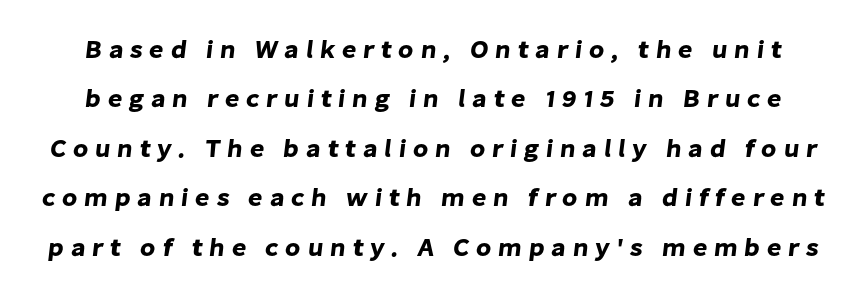
{"underline": "no", "line_spacing": "loose", "line_spacing_ratio": 1.98, "letter_spacing": "wide", "letter_spacing_em": 0.26, "glyph_px": 25}
